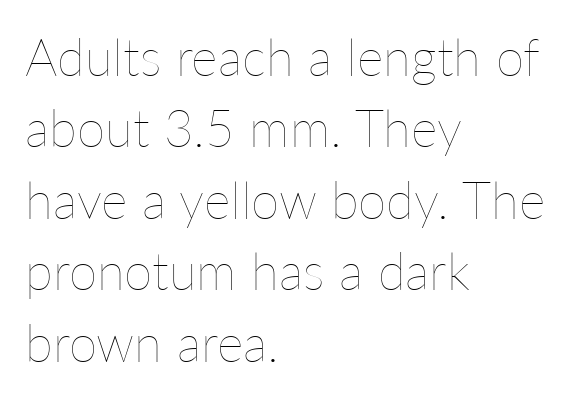
Letters have the restrained weight of plain body copy at most. The leading is moderate, giving the passage an even texture. Spacing between characters is what you'd get straight out of the box. Horizontally, the lines are justified to the leading edge only. The letters stand straight up with perfectly vertical stems. Here the designer chose a conventional face with non-uniform glyph widths.
